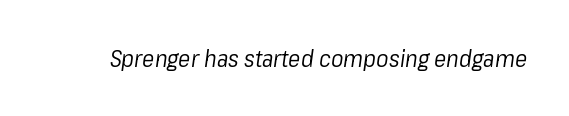
The image shows 23 px text type, italic (leaning right); set normal letter spacing, not underlined.
